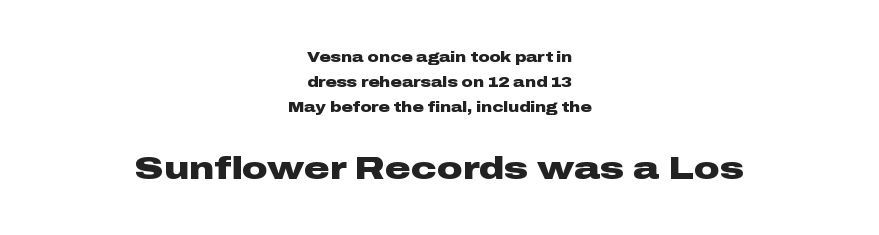
Q: Is the text bold? A: Yes.
Q: Is the text italic (slanted)? A: No, it is upright.
Q: Is the typeface a serif or a sans-serif typeface? A: Sans-serif.
Q: Is the text underlined? A: No.
Q: How is the paragraph aligned? A: Centered.
Q: Is the spacing between letters normal or unusually wide? A: Normal.
Q: Which block of text is set in a larger size, the first (top) or the second (bottom)? A: The second (bottom) one.
Q: Width (condensed, normal, or wide)? A: Wide.
Q: Stroke contrast? A: Low.
Q: x-height? A: Medium.
Q: Monospaced? A: No.
